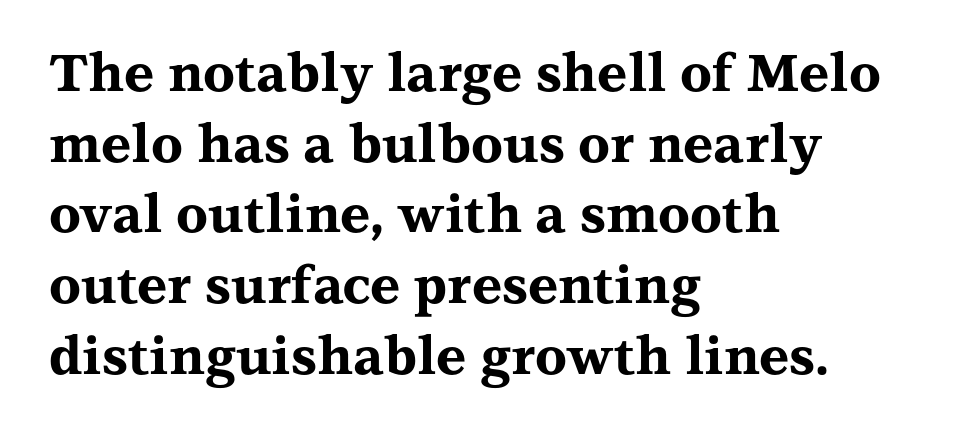
Little horizontal feet cap the strokes, marking this as serif type. It's the straight-up-and-down kind of type. A student would call this left alignment; a typographer would say flush left, rag right. The font is running at its bold setting.
